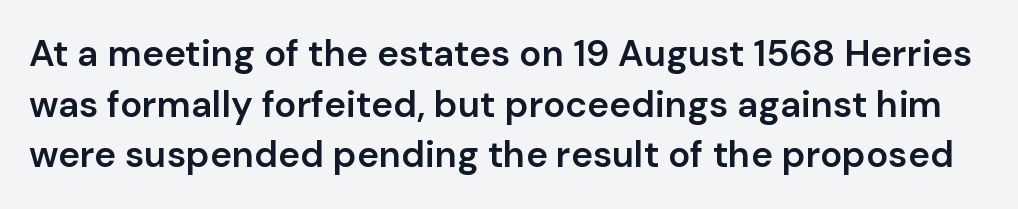
Q: Is the text bold? A: Semi-bold.
Q: Is the text italic (slanted)? A: No, it is upright.
Q: Is the typeface a serif or a sans-serif typeface? A: Sans-serif.
Q: Is the text underlined? A: No.
Q: Is the spacing between letters normal or unusually wide? A: Normal.
Q: Is the spacing between lines tight, normal or loose? A: Normal.
Q: Width (condensed, normal, or wide)? A: Normal.
Q: Stroke contrast? A: Low.
Q: x-height? A: Medium.
Q: Monospaced? A: No.
